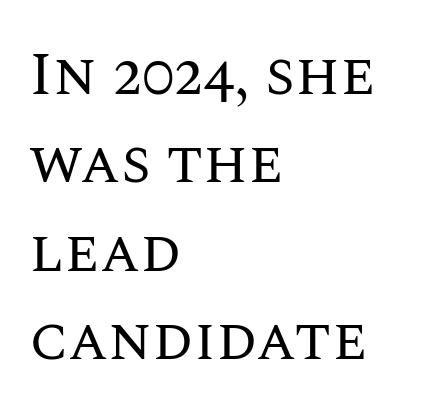
The line texture is even and compact thanks to regular tracking. Casual observation: everything's shoved over to the left. Regarding leading, the lines here are spaced in the standard way. Stems here are at most as thick as an everyday book face.
